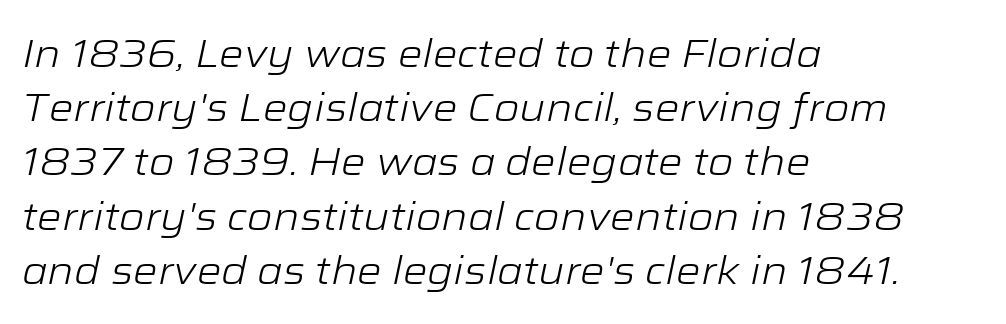
Tracking value appears to be zero — textbook default spacing. The face used here has a pronounced slope to its letters. Here the designer chose a conventional face with non-uniform glyph widths. Is the type heavy? It reads as light-to-regular instead. The paragraph has a hard left edge and a soft right edge. Regular leading.
